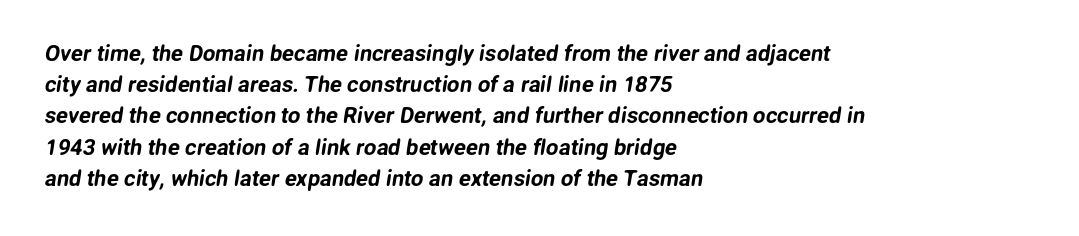
The image shows 22 px text type; set left-aligned, normal line spacing (1.42x), normal letter spacing, not underlined.
